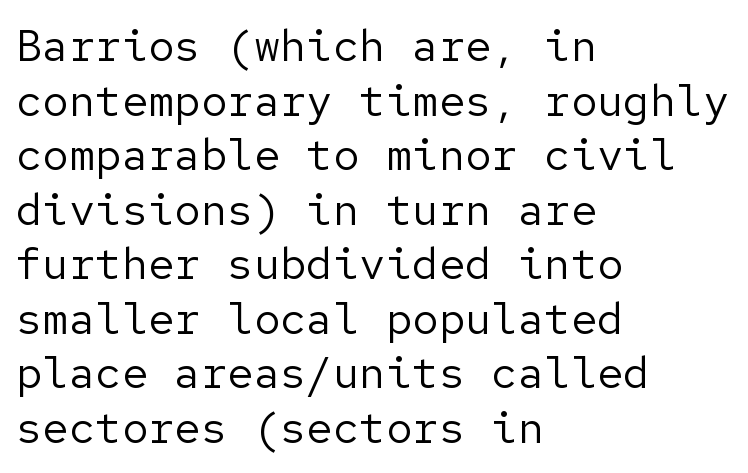
{"serif": "no", "italic": "no", "bold": "no", "weight": "regular", "width": "normal", "stroke_contrast": "low", "x_height": "medium", "underline": "no", "align": "left", "line_spacing_ratio": 1.24, "letter_spacing": "normal", "letter_spacing_em": 0.0, "glyph_px": 44}
